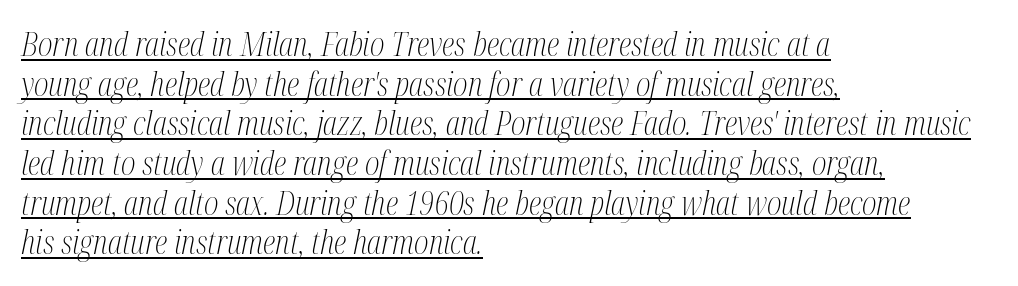
Q: Is the text bold? A: No.
Q: Is the text italic (slanted)? A: Yes, it leans right by about 12 degrees.
Q: Is the typeface a serif or a sans-serif typeface? A: Serif.
Q: Is the text underlined? A: Yes.
Q: How is the paragraph aligned? A: Left-aligned.
Q: Is the spacing between letters normal or unusually wide? A: Normal.
Q: Width (condensed, normal, or wide)? A: Condensed.
Q: Stroke contrast? A: Medium.
Q: x-height? A: Medium.
Q: Monospaced? A: No.
